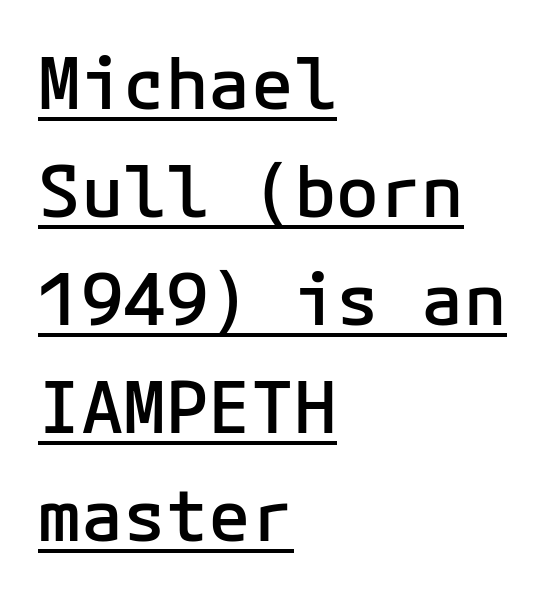
Check where the strokes stop: nothing finishes them off — pure sans. Note the uniform advance width — an 'i' takes as much space as an 'm'. Compared with typical body copy, the letter spacing here is the same. Horizontal bands of white between lines are of average thickness. The lines are quadded left.
